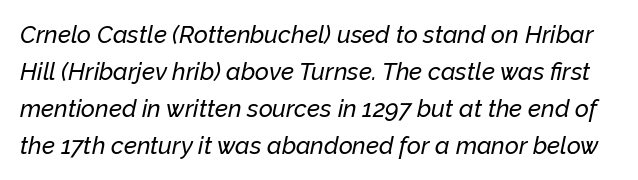
The rendering keeps characters at their native spacing. Bare-footed words on every line. Reading down the column, the eye jumps a familiar distance to each next line. Yep, that's italic — everything's leaning.
